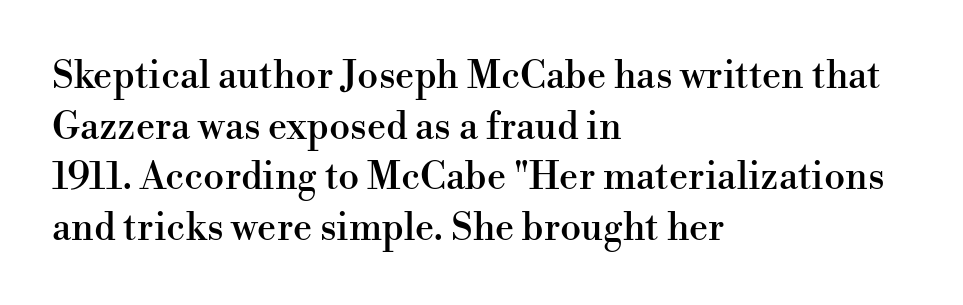
Q: Is the text italic (slanted)? A: No, it is upright.
Q: Is the typeface a serif or a sans-serif typeface? A: Serif.
Q: Is the text underlined? A: No.
Q: How is the paragraph aligned? A: Left-aligned.
Q: Is the spacing between letters normal or unusually wide? A: Normal.
Q: Is the spacing between lines tight, normal or loose? A: Normal.
Q: Width (condensed, normal, or wide)? A: Normal.
Q: Stroke contrast? A: High.
Q: x-height? A: Small.
Q: Monospaced? A: No.
